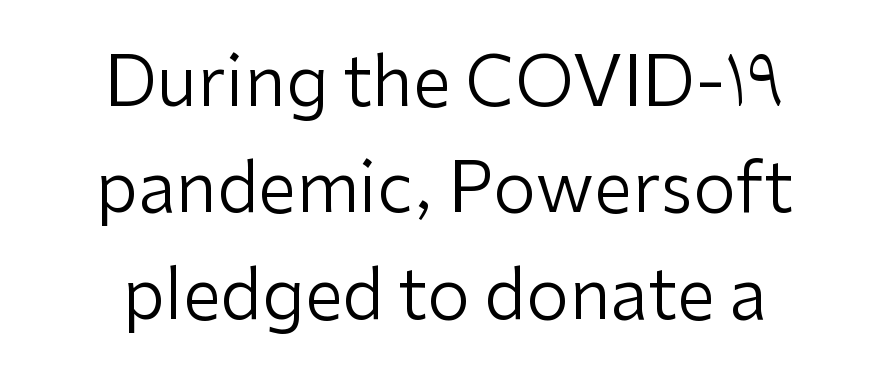
Q: Is the text bold? A: No.
Q: Is the text italic (slanted)? A: No, it is upright.
Q: Is the typeface a serif or a sans-serif typeface? A: Sans-serif.
Q: Is the text underlined? A: No.
Q: How is the paragraph aligned? A: Centered.
Q: Is the spacing between letters normal or unusually wide? A: Normal.
Q: Is the spacing between lines tight, normal or loose? A: Normal.
Q: Width (condensed, normal, or wide)? A: Normal.
Q: Stroke contrast? A: Low.
Q: x-height? A: Medium.
Q: Monospaced? A: No.
